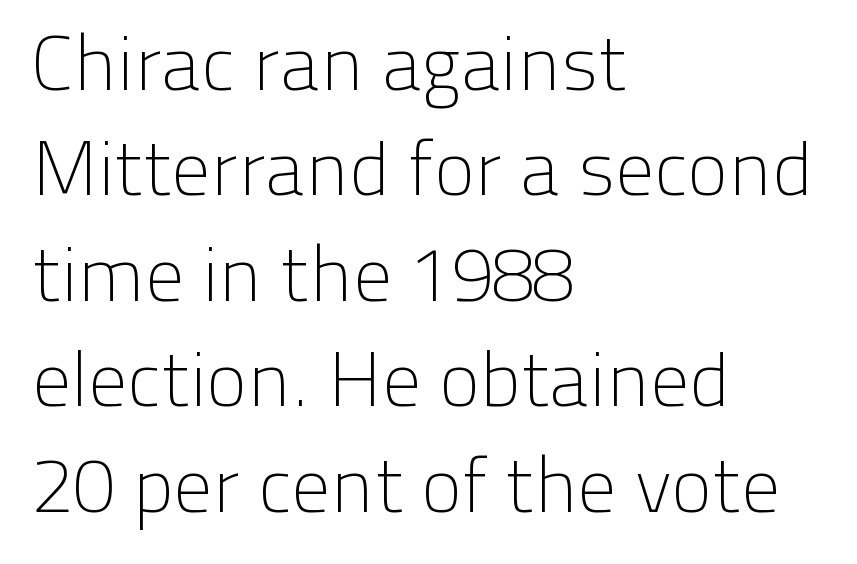
The image shows 77 px light sans-serif type, upright; set left-aligned, normal line spacing (1.37x), normal letter spacing, not underlined; low stroke contrast and a medium x-height.
